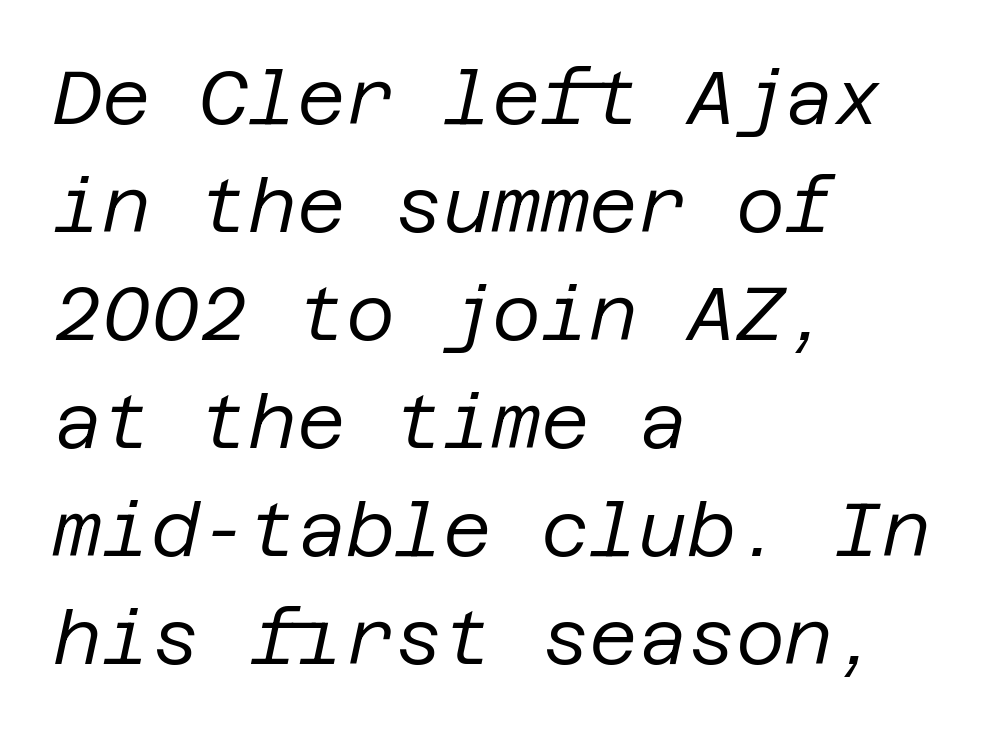
{"italic": "yes", "lean": "right", "slant_degrees": 12, "bold": "no", "weight": "regular", "width": "normal", "stroke_contrast": "low", "x_height": "large", "underline": "no", "align": "left", "line_spacing": "normal", "line_spacing_ratio": 1.44, "letter_spacing": "normal", "letter_spacing_em": 0.0, "glyph_px": 75}
